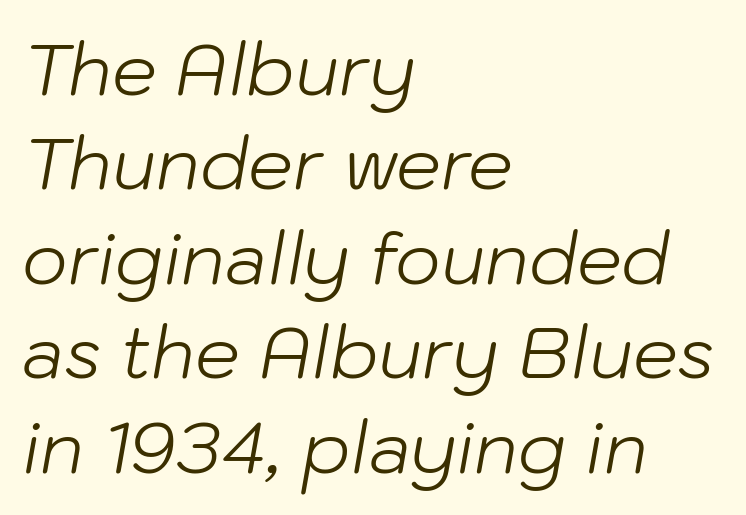
Teacher's note: observe the even left margin — that is flush-left alignment. Successive baselines arrive at the customary interval. The glyphs look as if they've been sheared to an angle. Just letters on the line, the space beneath them empty. Character widths vary here, with narrow letters taking less room than wide ones.
